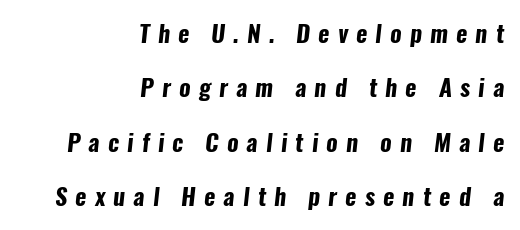
The image shows 24 px bold type; set right-aligned, loose line spacing (2.27x), unusually wide letter spacing (+0.34 em), not underlined.
